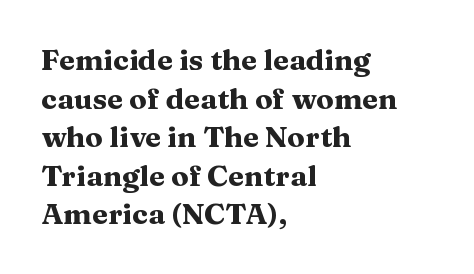
The image shows 29 px heavy, wide serif type, upright; set left-aligned, normal line spacing (1.33x), normal letter spacing, not underlined; medium stroke contrast and a medium x-height.
